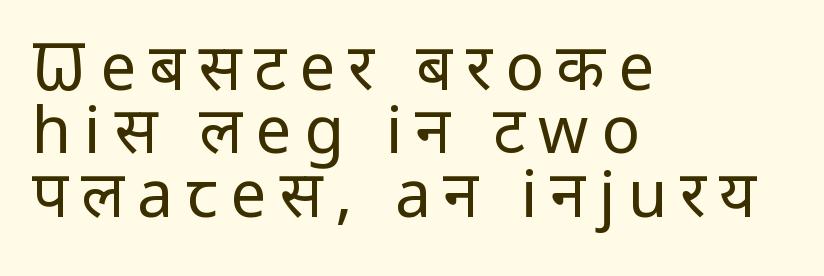
{"serif": "no", "italic": "no", "bold": "no", "weight": "regular", "width": "normal", "stroke_contrast": "low", "x_height": "medium", "monospaced": "no", "underline": "no", "align": "left", "line_spacing": "tight", "line_spacing_ratio": 0.99, "letter_spacing": "wide", "letter_spacing_em": 0.2, "glyph_px": 64}
